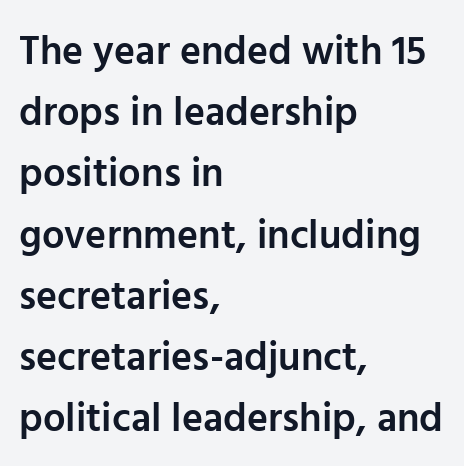
The image shows 40 px semibold sans-serif type, upright; set left-aligned, normal line spacing (1.53x), normal letter spacing, not underlined; low stroke contrast and a medium x-height.
